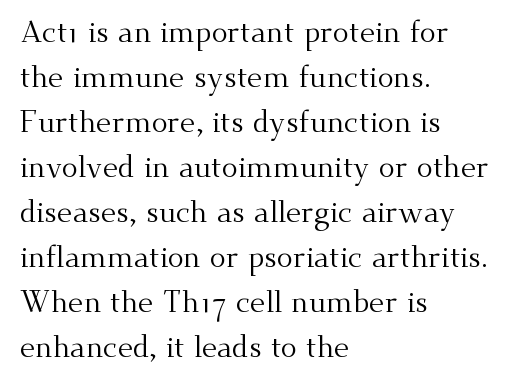
The image shows 30 px regular-weight serif type, upright; set left-aligned, normal line spacing (1.5x), normal letter spacing, not underlined; medium stroke contrast and a small x-height.
